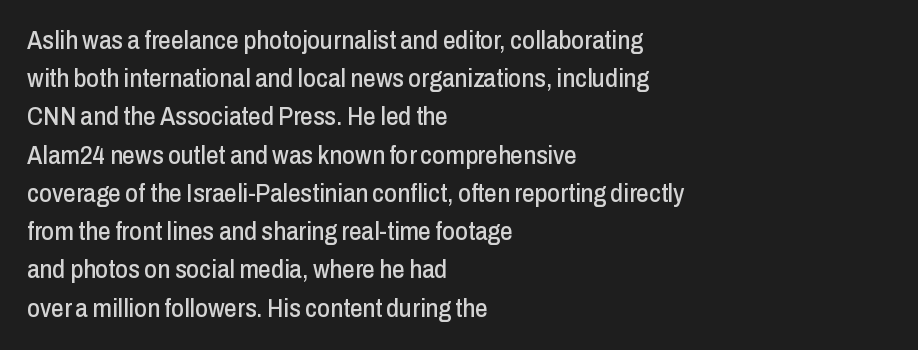
Descenders hang freely into open space. Teacher's note: observe the even left margin — that is flush-left alignment. The vertical gap from one line to the next is medium. If you drew a line through each stem, it would be perfectly vertical. The letters sit at their default tracking, neither squeezed nor spread.
